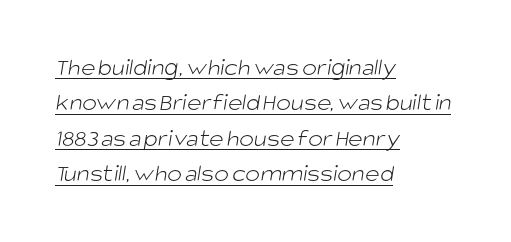
The image shows 25 px text type; set left-aligned, normal line spacing (1.42x), normal letter spacing, underlined.
